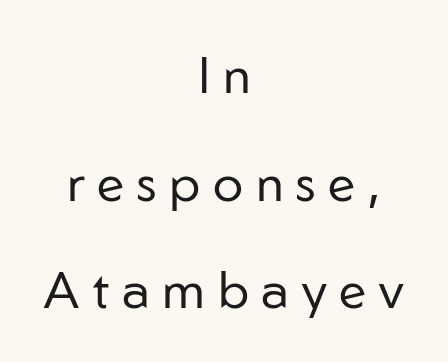
Q: Is the text bold? A: No.
Q: Is the text italic (slanted)? A: No, it is upright.
Q: Is the typeface a serif or a sans-serif typeface? A: Sans-serif.
Q: Is the text underlined? A: No.
Q: How is the paragraph aligned? A: Centered.
Q: Is the spacing between letters normal or unusually wide? A: Unusually wide.
Q: Is the spacing between lines tight, normal or loose? A: Loose.
Q: Width (condensed, normal, or wide)? A: Normal.
Q: Stroke contrast? A: Low.
Q: x-height? A: Medium.
Q: Monospaced? A: No.
